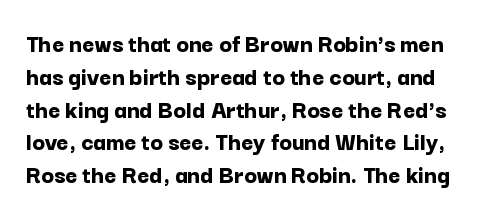
{"italic": "no", "bold": "yes", "underline": "no", "line_spacing": "normal", "line_spacing_ratio": 1.26, "letter_spacing": "normal", "letter_spacing_em": 0.0, "glyph_px": 26}
